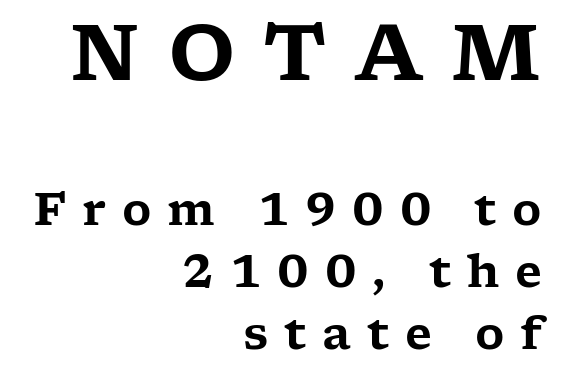
The image shows 78 px wide serif type, upright; set right-aligned, normal line spacing (1.38x), unusually wide letter spacing (+0.35 em), not underlined; the first (top) block is 1.73x larger; low stroke contrast and a medium x-height.
